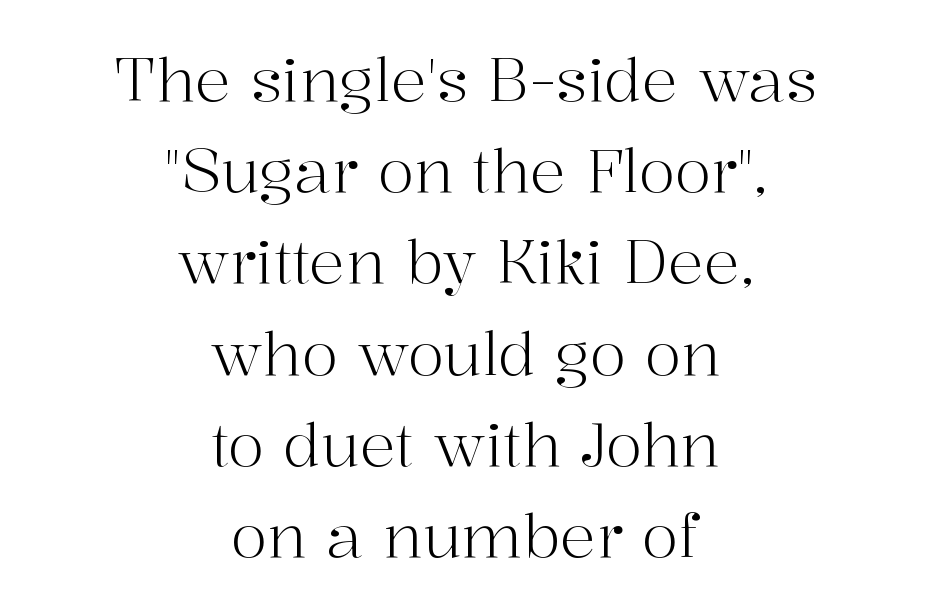
The image shows 60 px light serif type, upright; set centered, normal line spacing (1.52x), normal letter spacing, not underlined; high stroke contrast and a medium x-height.
